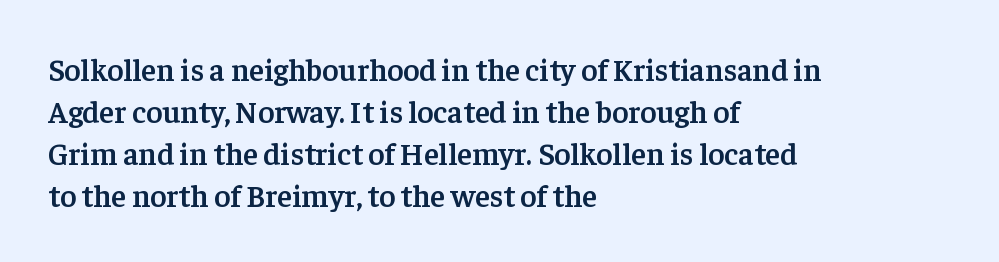
The words here are not underlined. This sample uses an upright cut, with every glyph sitting square on the baseline. Each glyph is drawn with semibold strokes, heavier than normal yet not fully bold. Spacing verdict: proportional, widths tailored to each character. A normal amount of white space separates one row of letters from the next. Type style note: has serifs.
